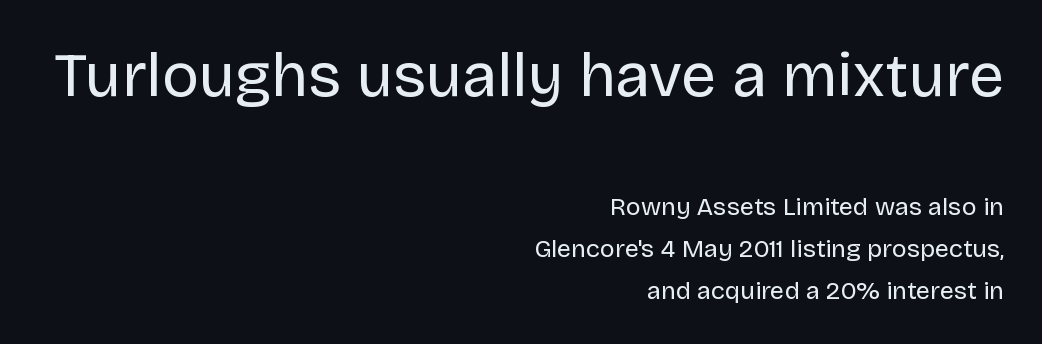
{"serif": "no", "italic": "no", "bold": "no", "weight": "regular", "width": "normal", "stroke_contrast": "low", "x_height": "large", "monospaced": "no", "underline": "no", "align": "right", "line_spacing": "normal", "line_spacing_ratio": 1.67, "letter_spacing": "normal", "letter_spacing_em": 0.0, "larger_block": "first", "size_ratio": 2.48, "glyph_px": 62}
